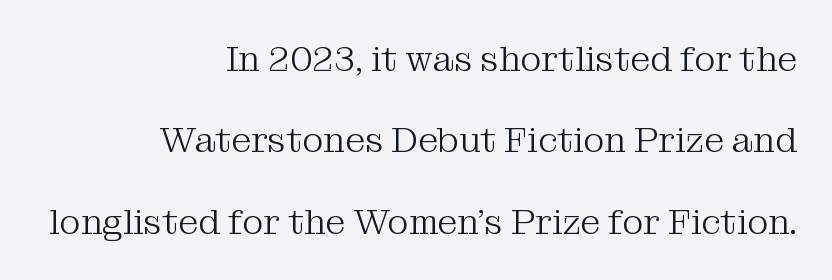
Q: Is the text bold? A: No.
Q: Is the text italic (slanted)? A: No, it is upright.
Q: Is the typeface a serif or a sans-serif typeface? A: Serif.
Q: Is the text underlined? A: No.
Q: How is the paragraph aligned? A: Right-aligned.
Q: Is the spacing between letters normal or unusually wide? A: Normal.
Q: Is the spacing between lines tight, normal or loose? A: Loose.
Q: Width (condensed, normal, or wide)? A: Normal.
Q: Stroke contrast? A: Medium.
Q: x-height? A: Medium.
Q: Monospaced? A: No.
